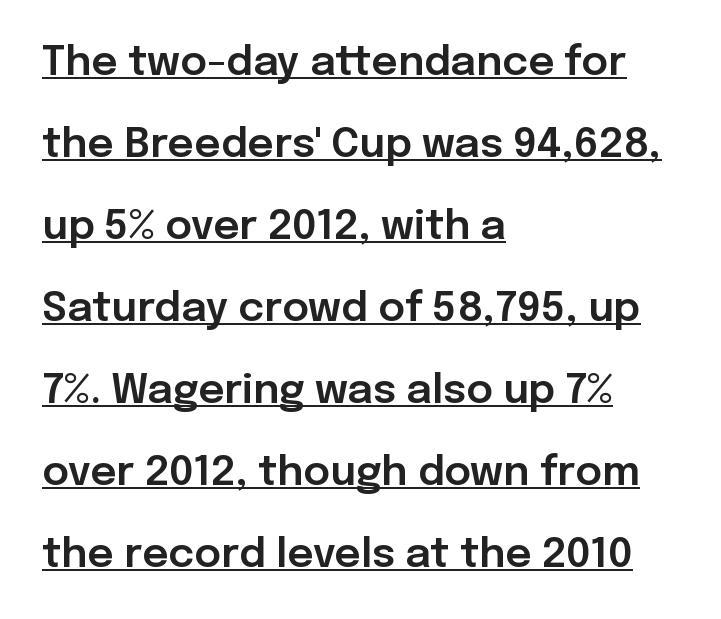
{"serif": "no", "italic": "no", "width": "normal", "stroke_contrast": "low", "x_height": "medium", "monospaced": "no", "underline": "yes", "align": "left", "line_spacing": "loose", "line_spacing_ratio": 2.0, "letter_spacing": "normal", "letter_spacing_em": 0.0, "glyph_px": 41}
